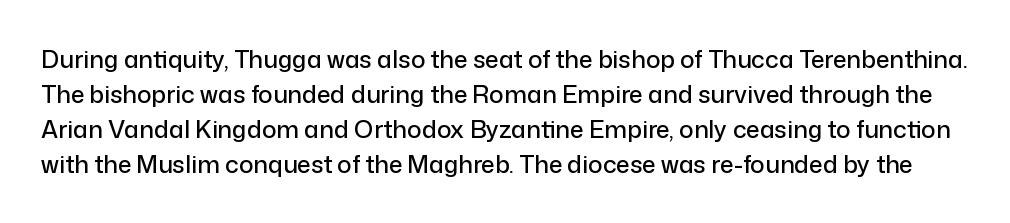
The leading is moderate, giving the passage an even texture. When letters stand straight like this, we call the style roman or upright. These lines keep a tight, regular rhythm from letter to letter. The space beneath each line is pristine and unruled.
